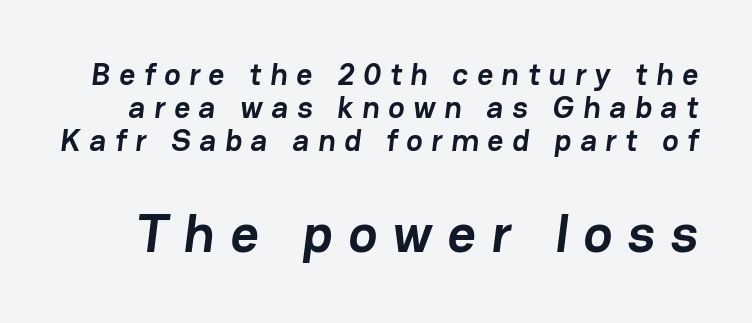
How heavy is the stroke? Heavy — this is a bold. Look at the glyph heights: the lower group is clearly the bigger setting. The face used here is proportionally spaced, like ordinary book or web type. Vertically, the passage feels compressed, each row crowding the next.
